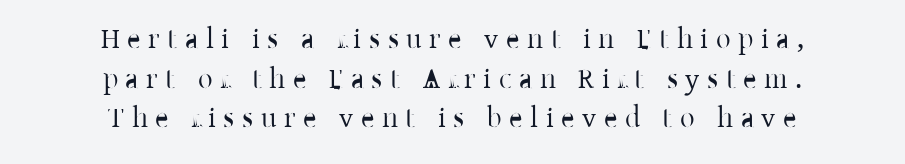
The image shows 29 px regular-weight serif type, upright; set centered, normal line spacing (1.37x), unusually wide letter spacing (+0.26 em), not underlined; low stroke contrast and a medium x-height.
